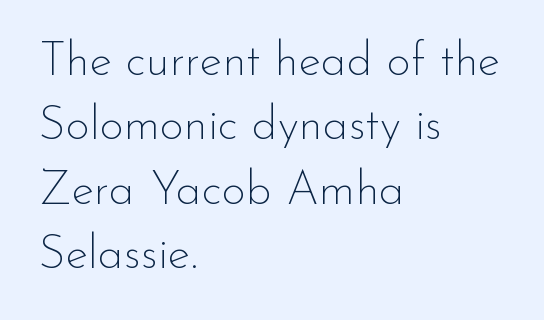
{"serif": "no", "italic": "no", "bold": "no", "weight": "thin", "width": "normal", "stroke_contrast": "low", "x_height": "small", "monospaced": "no", "underline": "no", "align": "left", "line_spacing": "normal", "line_spacing_ratio": 1.37, "letter_spacing": "normal", "letter_spacing_em": 0.0, "glyph_px": 47}
